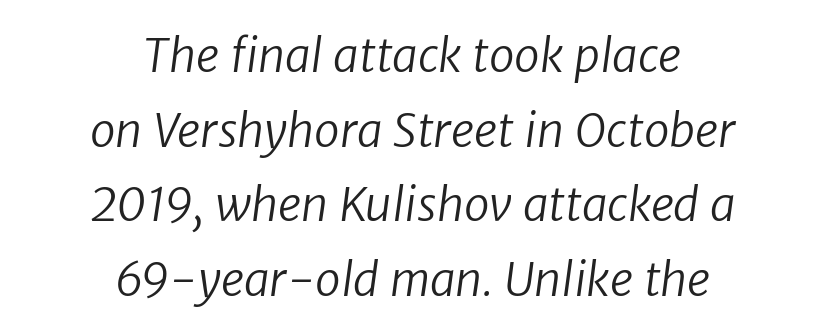
{"serif": "no", "bold": "no", "weight": "regular", "width": "normal", "stroke_contrast": "low", "x_height": "medium", "monospaced": "no", "underline": "no", "align": "center", "line_spacing": "normal", "line_spacing_ratio": 1.62, "letter_spacing": "normal", "letter_spacing_em": 0.0, "glyph_px": 46}
